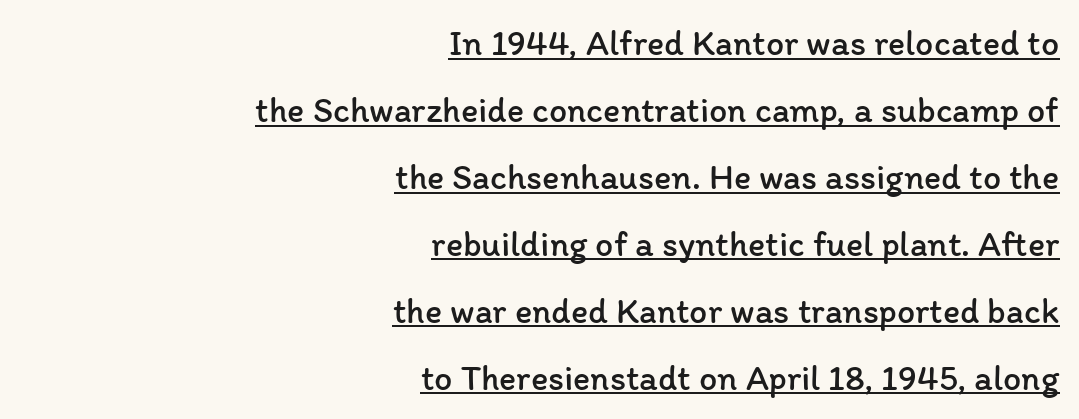
The image shows 36 px regular-weight type, upright; set right-aligned, line spacing 1.86x, normal letter spacing, underlined; low stroke contrast and a medium x-height.
